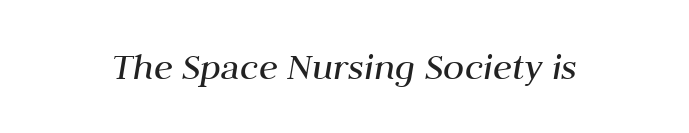
The image shows 39 px regular-weight type, italic (leaning right); set normal letter spacing, not underlined; medium stroke contrast and a medium x-height.
